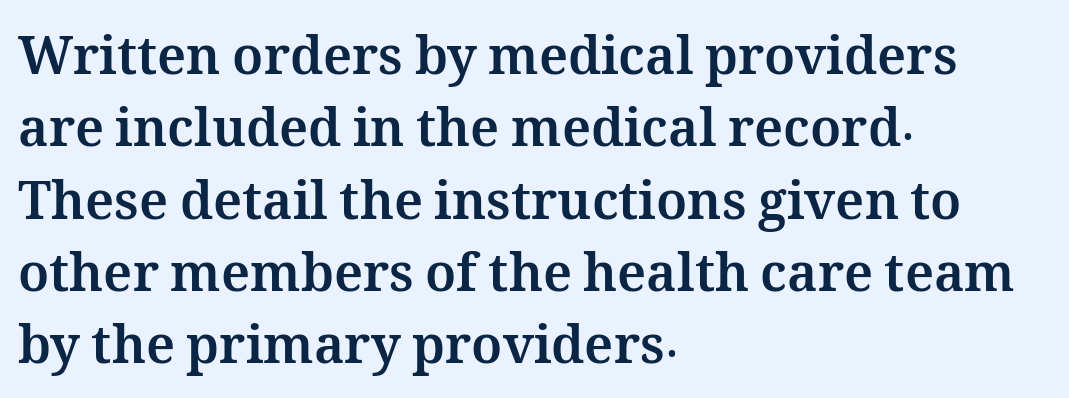
{"italic": "no", "bold": "yes", "weight": "bold", "width": "normal", "stroke_contrast": "medium", "x_height": "medium", "monospaced": "no", "underline": "no", "align": "left", "line_spacing": "normal", "line_spacing_ratio": 1.39, "letter_spacing": "normal", "letter_spacing_em": 0.0, "glyph_px": 52}
